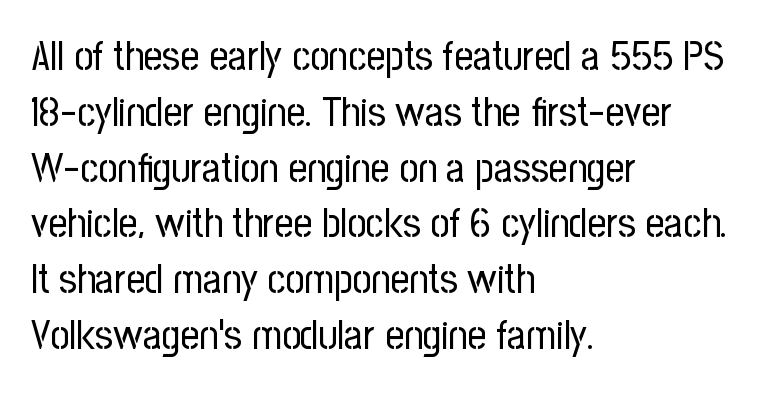
Which margin do the lines hug? The left one — the right edge is uneven. Classification — sans serif. Nothing unusual about the tracking: characters are spaced as the font intends. The rendering uses a moderate line-height, typical for paragraphs. You could not count columns in this text — the font is proportionally spaced. Anything drawn beneath the words? Only blank space.
